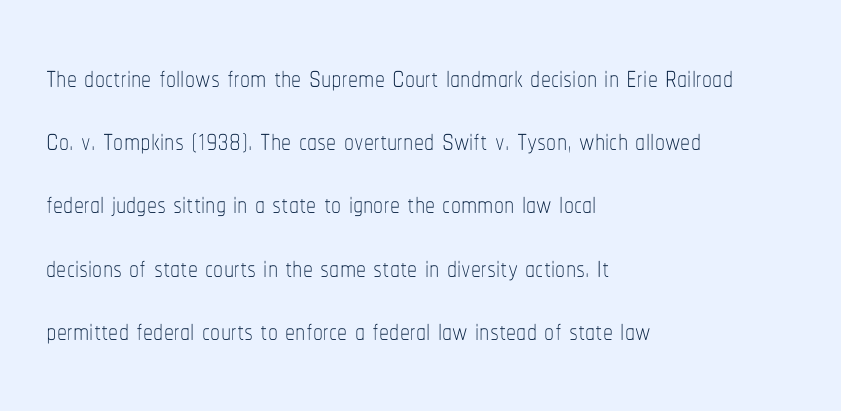
{"italic": "no", "bold": "no", "weight": "thin", "width": "condensed", "stroke_contrast": "low", "x_height": "medium", "monospaced": "no", "underline": "no", "align": "left", "line_spacing": "normal", "line_spacing_ratio": 1.58, "letter_spacing": "normal", "letter_spacing_em": 0.0, "glyph_px": 40}
